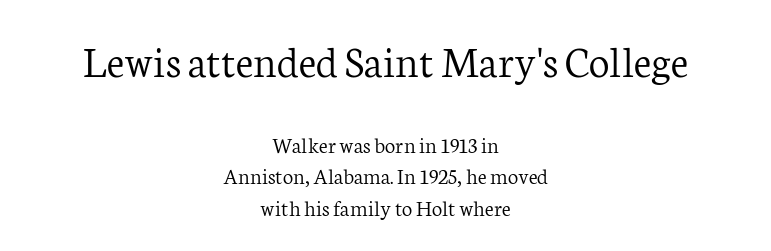
Q: Is the text bold? A: No.
Q: Is the text italic (slanted)? A: No, it is upright.
Q: Is the typeface a serif or a sans-serif typeface? A: Serif.
Q: Is the text underlined? A: No.
Q: How is the paragraph aligned? A: Centered.
Q: Is the spacing between letters normal or unusually wide? A: Normal.
Q: Is the spacing between lines tight, normal or loose? A: Normal.
Q: Which block of text is set in a larger size, the first (top) or the second (bottom)? A: The first (top) one.
Q: Width (condensed, normal, or wide)? A: Normal.
Q: Stroke contrast? A: Low.
Q: x-height? A: Medium.
Q: Monospaced? A: No.
